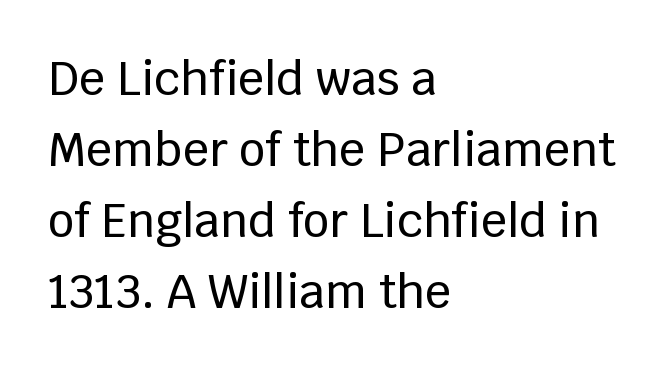
A bare baseline throughout the passage. The font family rendered here belongs to the sans-serif group. Line spacing here is normal. You could not count columns in this text — the font is proportionally spaced. It's the straight-up-and-down kind of type.
